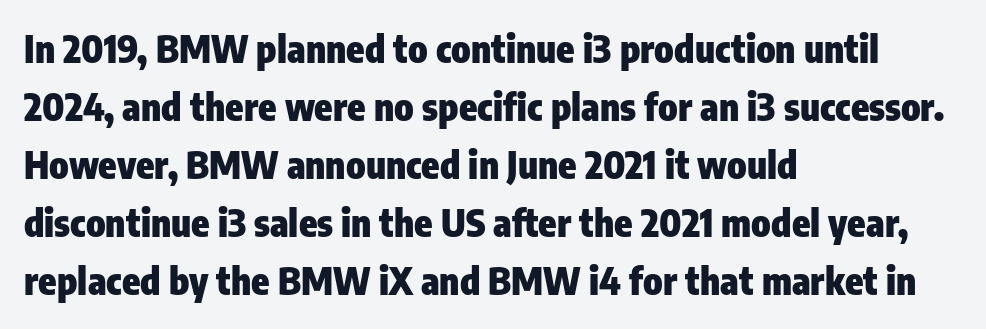
Q: Is the text bold? A: Yes.
Q: Is the text italic (slanted)? A: No, it is upright.
Q: Is the typeface a serif or a sans-serif typeface? A: Sans-serif.
Q: Is the text underlined? A: No.
Q: How is the paragraph aligned? A: Left-aligned.
Q: Is the spacing between letters normal or unusually wide? A: Normal.
Q: Is the spacing between lines tight, normal or loose? A: Normal.
Q: Width (condensed, normal, or wide)? A: Condensed.
Q: Stroke contrast? A: Low.
Q: x-height? A: Medium.
Q: Monospaced? A: No.
